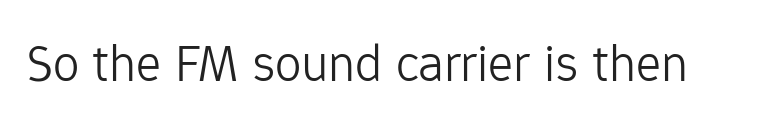
{"serif": "no", "italic": "no", "bold": "no", "weight": "light", "width": "normal", "stroke_contrast": "low", "x_height": "medium", "monospaced": "no", "underline": "no", "letter_spacing": "normal", "letter_spacing_em": 0.0, "glyph_px": 53}
